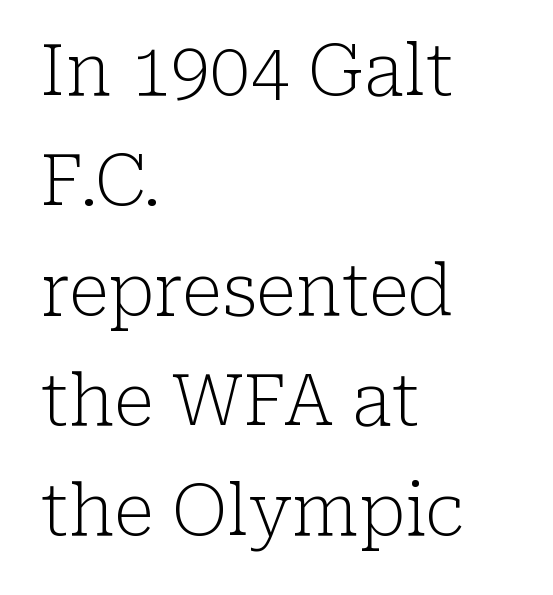
{"serif": "yes", "italic": "no", "bold": "no", "weight": "light", "width": "normal", "stroke_contrast": "low", "x_height": "medium", "monospaced": "no", "underline": "no", "align": "left", "line_spacing": "normal", "line_spacing_ratio": 1.55, "letter_spacing": "normal", "letter_spacing_em": 0.0, "glyph_px": 71}
